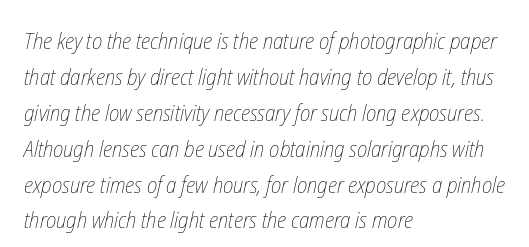
{"bold": "no", "underline": "no", "align": "left", "line_spacing": "normal", "line_spacing_ratio": 1.56, "letter_spacing": "normal", "letter_spacing_em": 0.0, "glyph_px": 23}
